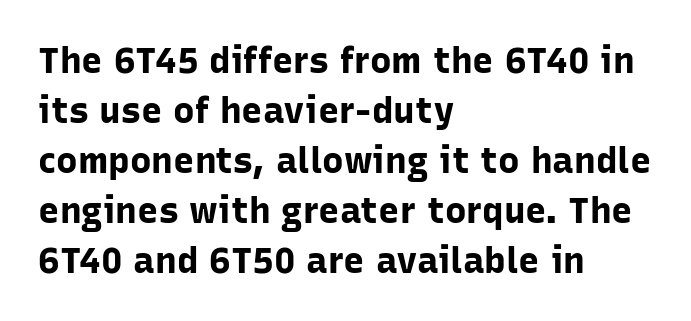
Has an underline been added? It has not. I'd describe the lettering as bold — thick and assertive. Default kerning and tracking; the words read as compact shapes. Classification — sans serif. The rendering uses natural spacing where letterforms have individual widths. The vertical gap from one line to the next is medium.
